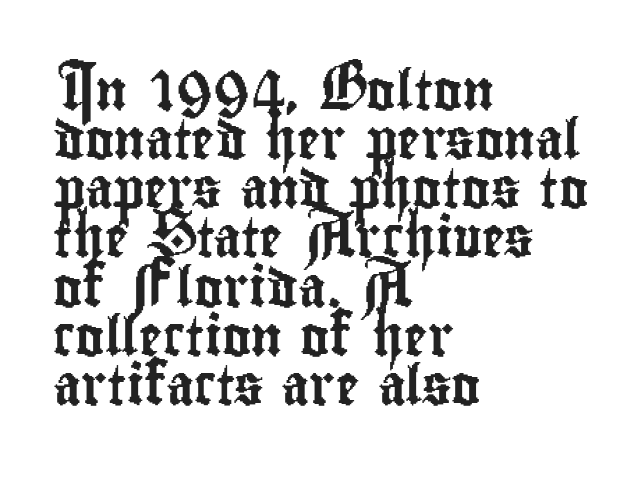
The horizontal fit of the characters is conventional and even. Reading down the column, the eye jumps a familiar distance to each next line. The lettering stays uniformly vertical, giving the passage a roman look. Clear beneath every line of the passage.
